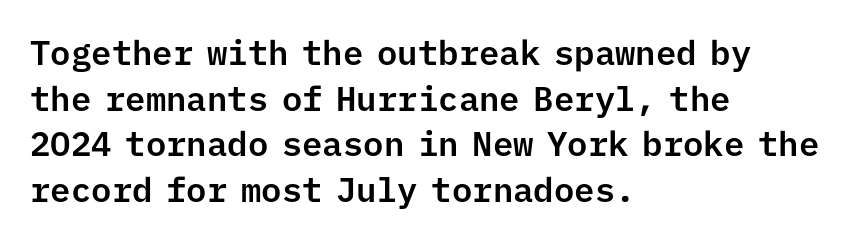
Designer's note — italics off, roman on. Here the designer chose a console-style face with uniform glyph widths. These lines are set flush left with a ragged right edge. If you measured baseline to baseline, you'd find a middling distance. There is no visible air inserted between adjacent glyphs. No word sits above an underline.
